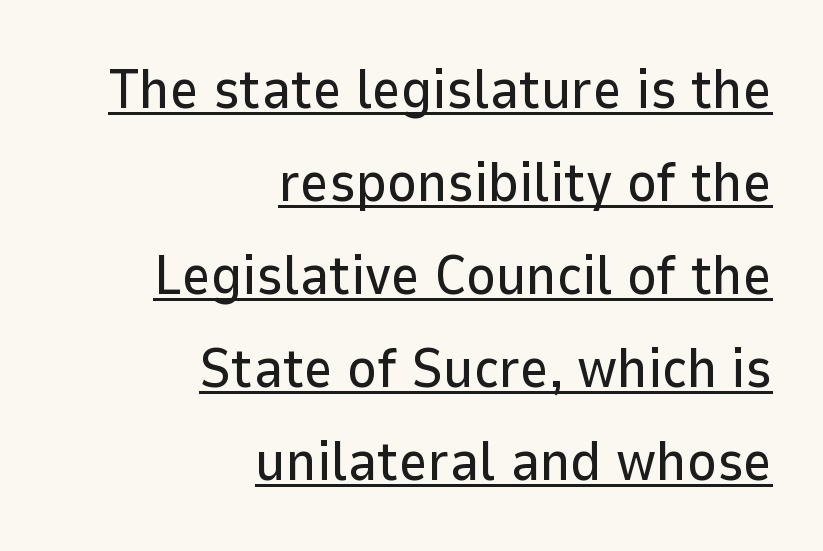
Q: Is the text italic (slanted)? A: No, it is upright.
Q: Is the typeface a serif or a sans-serif typeface? A: Sans-serif.
Q: Is the text underlined? A: Yes.
Q: How is the paragraph aligned? A: Right-aligned.
Q: Is the spacing between letters normal or unusually wide? A: Normal.
Q: Is the spacing between lines tight, normal or loose? A: Normal.
Q: Width (condensed, normal, or wide)? A: Normal.
Q: Stroke contrast? A: Low.
Q: x-height? A: Medium.
Q: Monospaced? A: No.
